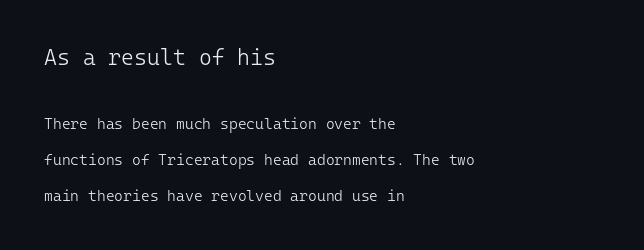
Q: Is the text bold? A: No.
Q: Is the text italic (slanted)? A: No, it is upright.
Q: Is the text underlined? A: No.
Q: How is the paragraph aligned? A: Left-aligned.
Q: Is the spacing between letters normal or unusually wide? A: Normal.
Q: Is the spacing between lines tight, normal or loose? A: Loose.
Q: Which block of text is set in a larger size, the first (top) or the second (bottom)? A: The first (top) one.
